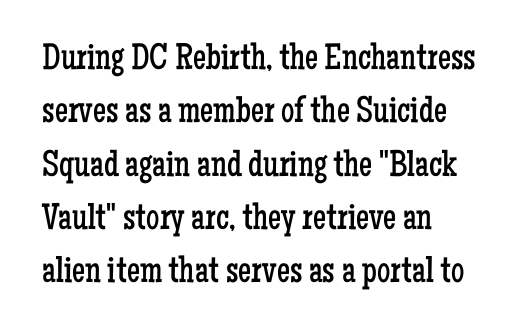
The image shows 37 px regular-weight, condensed serif type, upright; set left-aligned, normal line spacing (1.44x), normal letter spacing, not underlined; low stroke contrast and a medium x-height.
